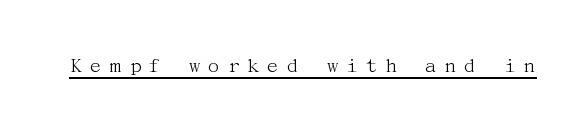
Has an underline been added? It has. Someone cranked the tracking dial way up on this one. Is there any slant? The stems are plumb. Weight class: somewhere from thin through regular.
